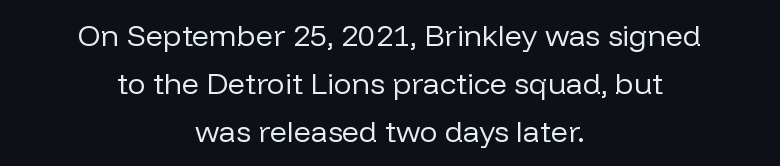
{"serif": "no", "italic": "no", "bold": "no", "weight": "regular", "width": "normal", "stroke_contrast": "low", "x_height": "medium", "monospaced": "no", "underline": "no", "align": "center", "line_spacing": "normal", "line_spacing_ratio": 1.6, "letter_spacing": "normal", "letter_spacing_em": 0.0, "glyph_px": 30}
